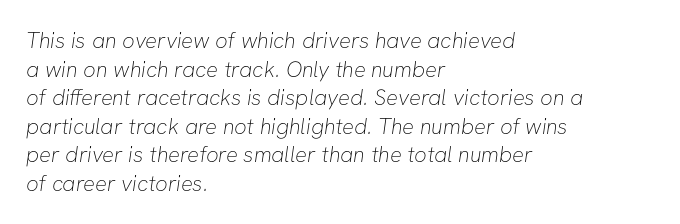
The image shows 22 px text type; set left-aligned, normal line spacing (1.3x), normal letter spacing, not underlined.
